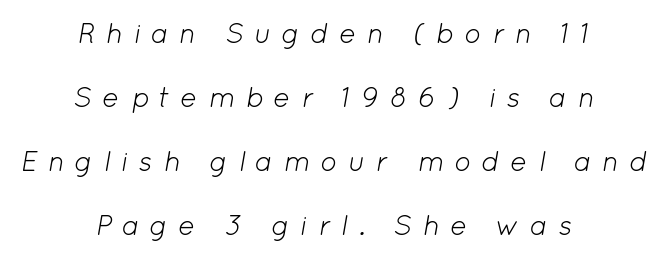
Q: Is the text bold? A: No.
Q: Is the text italic (slanted)? A: Yes, it leans right by about 12 degrees.
Q: Is the text underlined? A: No.
Q: How is the paragraph aligned? A: Centered.
Q: Is the spacing between letters normal or unusually wide? A: Unusually wide.
Q: Is the spacing between lines tight, normal or loose? A: Loose.
Q: Width (condensed, normal, or wide)? A: Normal.
Q: Stroke contrast? A: Low.
Q: x-height? A: Medium.
Q: Monospaced? A: No.
